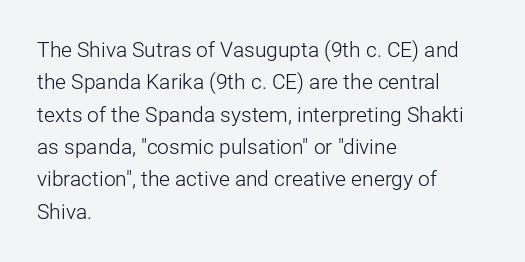
The image shows 21 px text type, upright; set left-aligned, normal line spacing (1.54x), normal letter spacing, not underlined.
